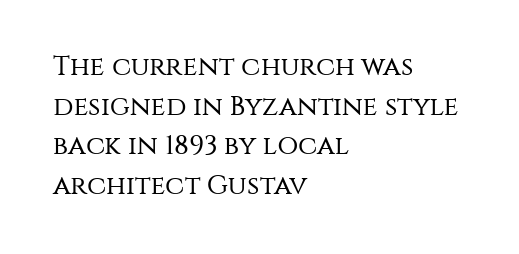
{"italic": "no", "bold": "no", "underline": "no", "align": "left", "line_spacing": "normal", "line_spacing_ratio": 1.47, "letter_spacing": "normal", "letter_spacing_em": 0.0, "glyph_px": 27}
